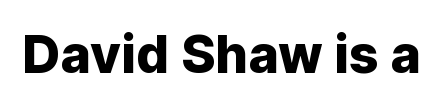
{"serif": "no", "italic": "no", "width": "normal", "stroke_contrast": "low", "x_height": "medium", "monospaced": "no", "underline": "no", "letter_spacing": "normal", "letter_spacing_em": 0.0, "glyph_px": 52}
